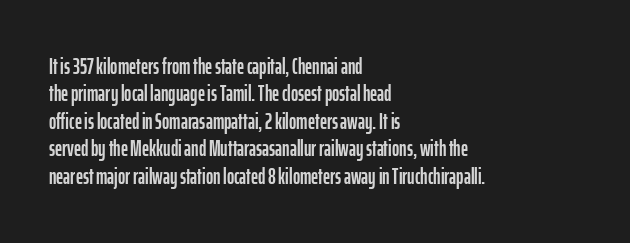
Letter spacing: default. Words float on clear page, feet unadorned. Every stem runs plumb, perpendicular to the baseline. Is there much room between lines? A standard amount, neither cramped nor airy. Reading down the block, your eye returns to a fixed left position each line.
